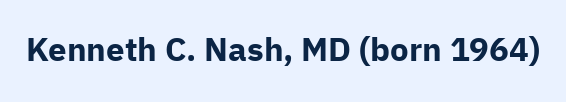
Q: Is the text bold? A: Yes.
Q: Is the text italic (slanted)? A: No, it is upright.
Q: Is the typeface a serif or a sans-serif typeface? A: Sans-serif.
Q: Is the text underlined? A: No.
Q: Is the spacing between letters normal or unusually wide? A: Normal.
Q: Width (condensed, normal, or wide)? A: Normal.
Q: Stroke contrast? A: Low.
Q: x-height? A: Medium.
Q: Monospaced? A: No.
